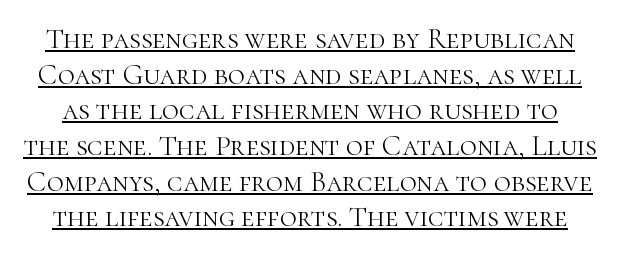
{"serif": "yes", "italic": "no", "bold": "no", "weight": "light", "width": "normal", "stroke_contrast": "high", "x_height": "medium", "monospaced": "no", "underline": "yes", "line_spacing_ratio": 1.23, "letter_spacing": "normal", "letter_spacing_em": 0.0, "glyph_px": 29}
